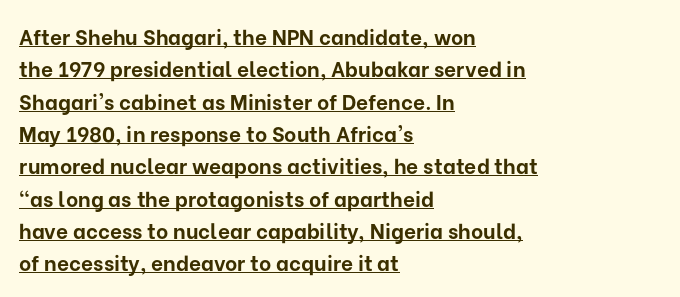
Nobody touched the tracking dial on this one. Typesetter's note: full bold, strokes at maximum text heaviness. Like a heading marked for emphasis, these lines bear an underscore. Quick note: interline space is typical. Posture: upright roman. All the whitespace from short lines collects on the right.
